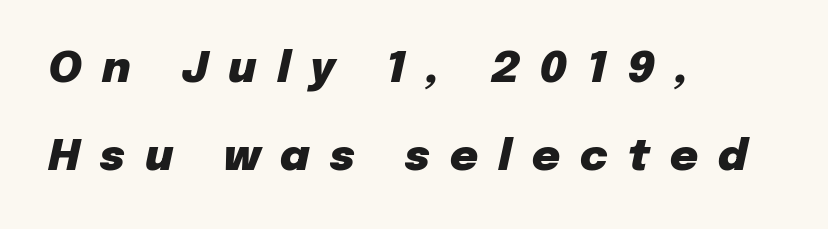
Compared with typical body copy, the letter spacing here is much looser. Think of a printed novel: that variable character pitch is what you see here. Vertically, the passage feels expansive, rows floating well apart. How heavy is the stroke? Heavy — this is a bold. Nobody drew a line under any word here.
